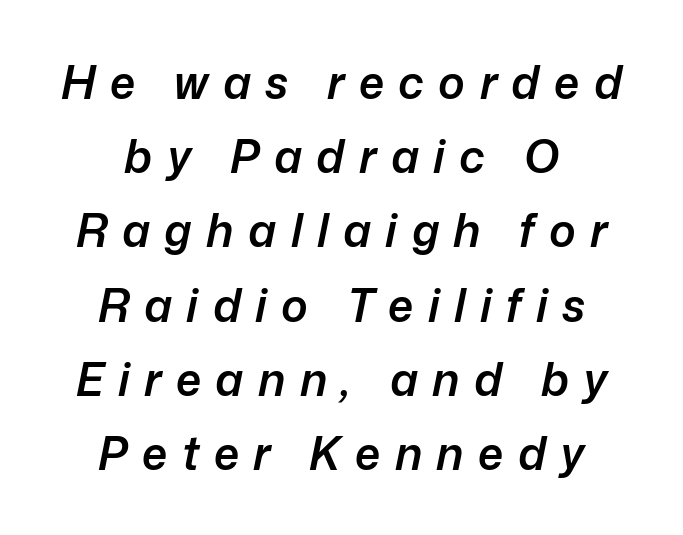
The tracking jumps out immediately: characters are airy and widely separated. A bare baseline throughout the passage. Summary of weight: moderately heavy, a semibold. Character widths vary here, with narrow letters taking less room than wide ones.
